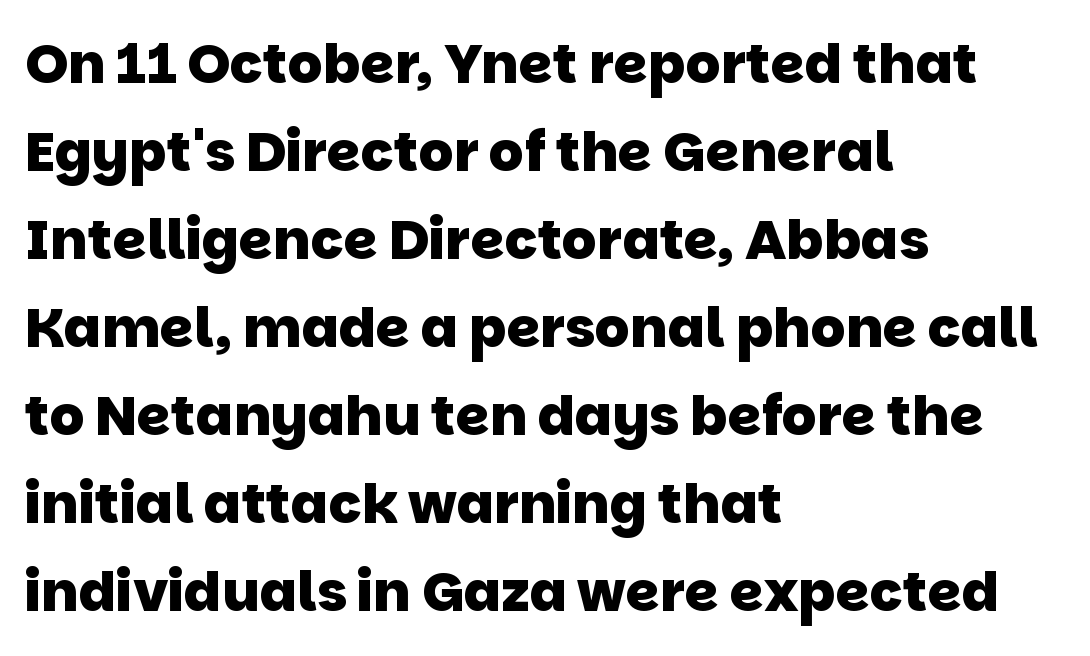
Q: Is the text bold? A: Yes.
Q: Is the typeface a serif or a sans-serif typeface? A: Sans-serif.
Q: Is the text underlined? A: No.
Q: How is the paragraph aligned? A: Left-aligned.
Q: Is the spacing between letters normal or unusually wide? A: Normal.
Q: Is the spacing between lines tight, normal or loose? A: Normal.
Q: Width (condensed, normal, or wide)? A: Normal.
Q: Stroke contrast? A: Low.
Q: x-height? A: Large.
Q: Monospaced? A: No.
